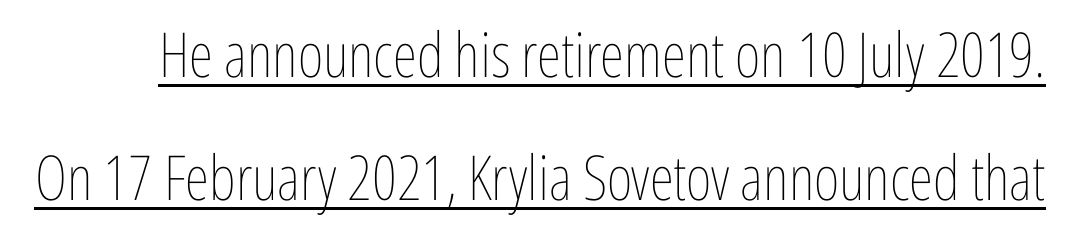
Default kerning and tracking; the words read as compact shapes. Vertical strokes here are truly vertical. The rendering uses natural spacing where letterforms have individual widths. Leading is clearly above the norm, producing a sparse column. Each stroke keeps to a modest, everyday thickness or less. The rendered words wear a rule along their underside.
